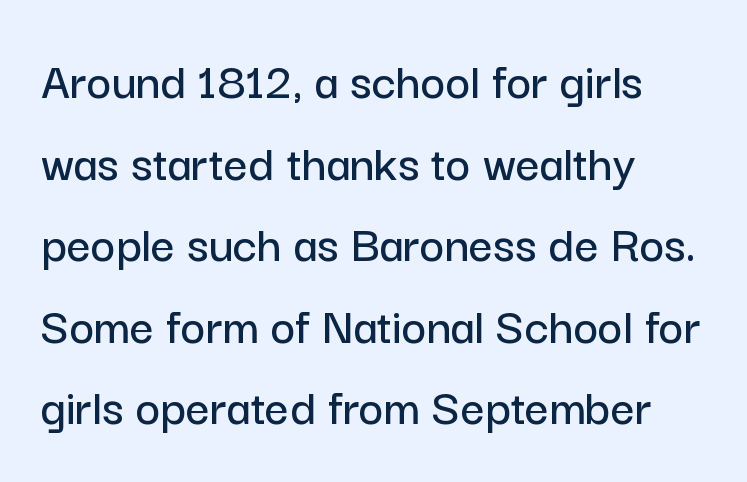
Q: Is the text italic (slanted)? A: No, it is upright.
Q: Is the typeface a serif or a sans-serif typeface? A: Sans-serif.
Q: Is the text underlined? A: No.
Q: How is the paragraph aligned? A: Left-aligned.
Q: Is the spacing between letters normal or unusually wide? A: Normal.
Q: Is the spacing between lines tight, normal or loose? A: Normal.
Q: Width (condensed, normal, or wide)? A: Normal.
Q: Stroke contrast? A: Low.
Q: x-height? A: Medium.
Q: Monospaced? A: No.
